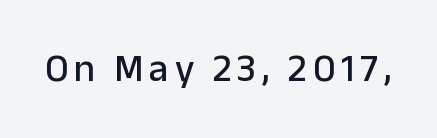
The strip under each line holds only bare page. Do the letters lean? They stand straight. In terms of letterform style, serifs are entirely absent. Looks like regular typesetting: each glyph gets only the width it needs.
